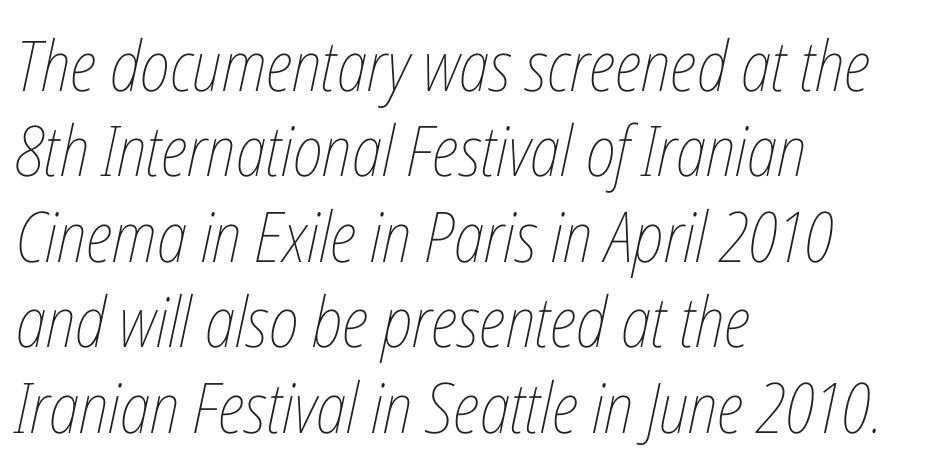
{"italic": "yes", "lean": "right", "slant_degrees": 12, "bold": "no", "weight": "thin", "width": "condensed", "stroke_contrast": "low", "x_height": "medium", "monospaced": "no", "underline": "no", "align": "left", "line_spacing_ratio": 1.22, "letter_spacing": "normal", "letter_spacing_em": 0.0, "glyph_px": 70}
